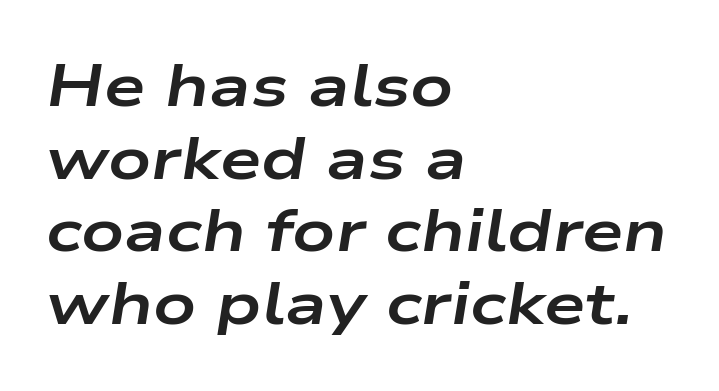
{"italic": "yes", "lean": "right", "slant_degrees": 9, "bold": "yes", "weight": "bold", "width": "wide", "stroke_contrast": "low", "x_height": "medium", "monospaced": "no", "underline": "no", "align": "left", "line_spacing_ratio": 1.23, "letter_spacing": "normal", "letter_spacing_em": 0.0, "glyph_px": 59}
